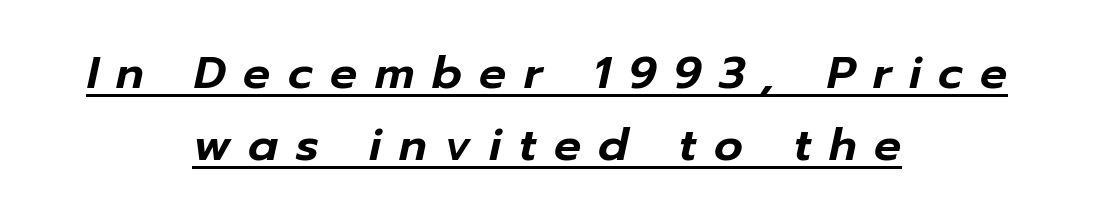
Q: Is the text italic (slanted)? A: Yes, it leans right by about 12 degrees.
Q: Is the text underlined? A: Yes.
Q: How is the paragraph aligned? A: Centered.
Q: Is the spacing between letters normal or unusually wide? A: Unusually wide.
Q: Is the spacing between lines tight, normal or loose? A: Normal.
Q: Width (condensed, normal, or wide)? A: Normal.
Q: Stroke contrast? A: Low.
Q: x-height? A: Medium.
Q: Monospaced? A: No.
